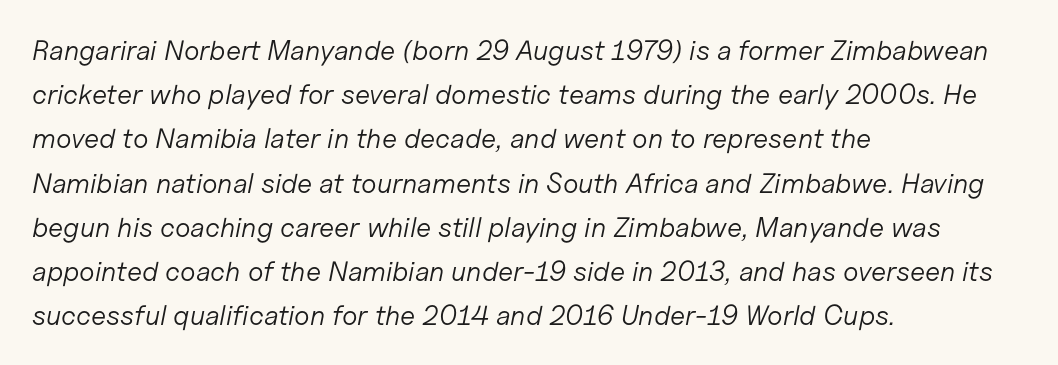
The image shows 28 px light type, italic (leaning right); set left-aligned, normal line spacing (1.58x), normal letter spacing, not underlined; low stroke contrast and a medium x-height.
